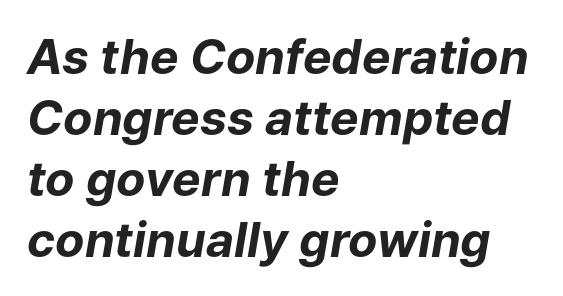
The image shows 48 px bold type, italic (leaning right); set left-aligned, normal line spacing (1.27x), normal letter spacing, not underlined; low stroke contrast and a medium x-height.
